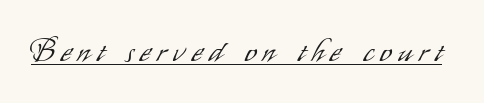
The glyphs in this specimen are sans serif. The typesetter has applied underlining to the passage shown. You could only call the tracking loose — the letters float apart. Note the varied advance widths — an 'i' is clearly narrower than an 'm'.
